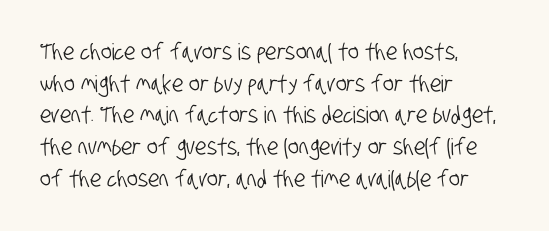
Q: Is the text underlined? A: No.
Q: How is the paragraph aligned? A: Left-aligned.
Q: Is the spacing between letters normal or unusually wide? A: Normal.
Q: Is the spacing between lines tight, normal or loose? A: Normal.
